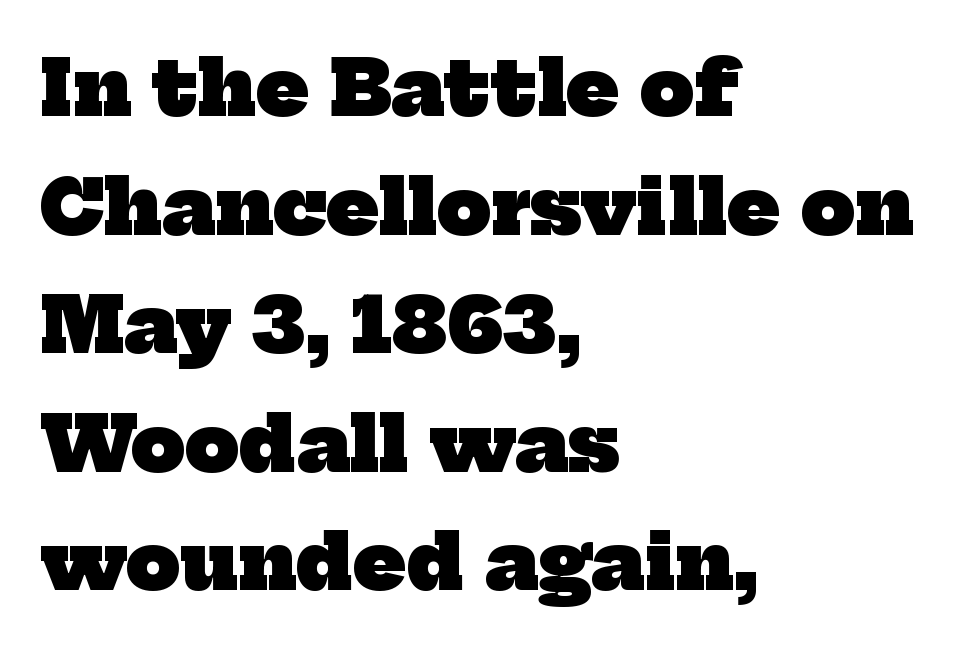
Q: Is the text bold? A: Yes.
Q: Is the typeface a serif or a sans-serif typeface? A: Serif.
Q: Is the text underlined? A: No.
Q: How is the paragraph aligned? A: Left-aligned.
Q: Is the spacing between letters normal or unusually wide? A: Normal.
Q: Is the spacing between lines tight, normal or loose? A: Normal.
Q: Width (condensed, normal, or wide)? A: Normal.
Q: Stroke contrast? A: Low.
Q: x-height? A: Medium.
Q: Monospaced? A: No.
